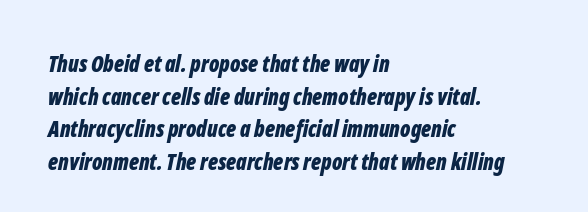
Italic: yes, the glyphs are oblique. Short and long lines alike share a common starting point at left. Typographic density is high because the face is bold. The leading is moderate, giving the passage an even texture.
